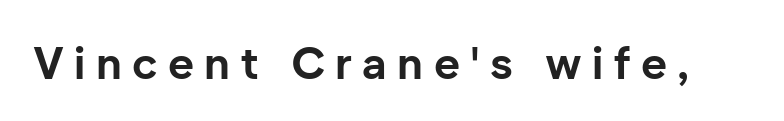
Q: Is the text bold? A: Yes.
Q: Is the text italic (slanted)? A: No, it is upright.
Q: Is the typeface a serif or a sans-serif typeface? A: Sans-serif.
Q: Is the text underlined? A: No.
Q: Is the spacing between letters normal or unusually wide? A: Unusually wide.
Q: Width (condensed, normal, or wide)? A: Normal.
Q: Stroke contrast? A: Low.
Q: x-height? A: Medium.
Q: Monospaced? A: No.
